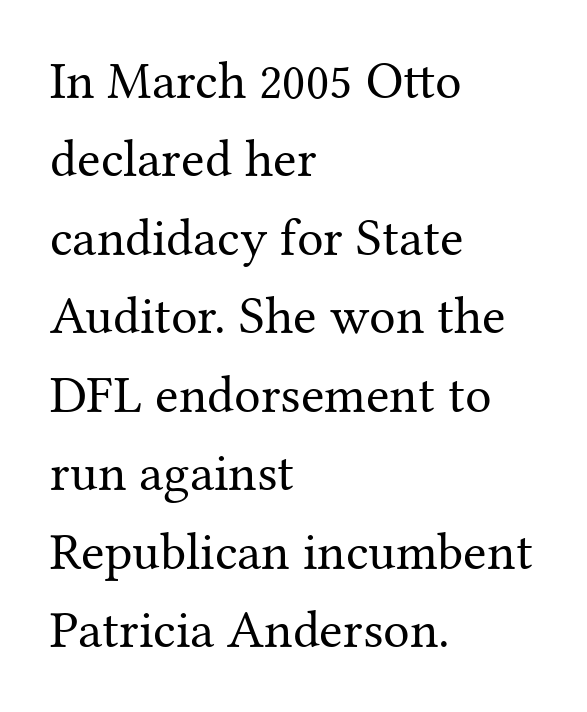
Plain, unruled lines of type. The passage shown is typed in a proportional face where columns would drift. Letters have the restrained weight of plain body copy at most. Look at the bottom of the vertical strokes: they flare into serifs here.
